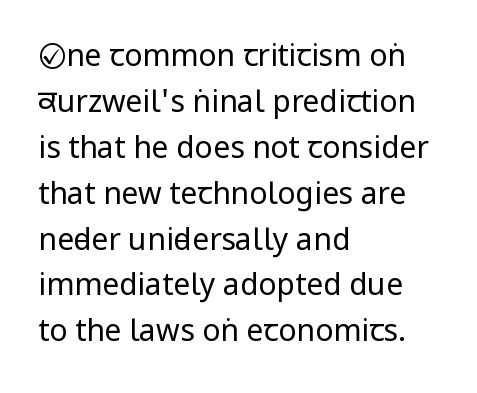
The image shows 30 px regular-weight, condensed sans-serif type, upright; set left-aligned, normal line spacing (1.53x), normal letter spacing, not underlined; low stroke contrast.
